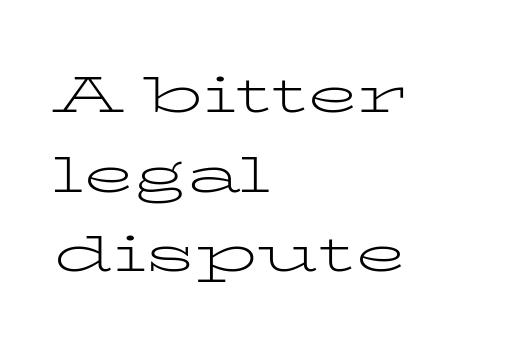
Bare-footed words on every line. The setting favours the left margin, as ordinary paragraphs usually do. The face used here is seriffed, in the tradition of book romans. Normally led — the rows are evenly, conventionally spaced.
